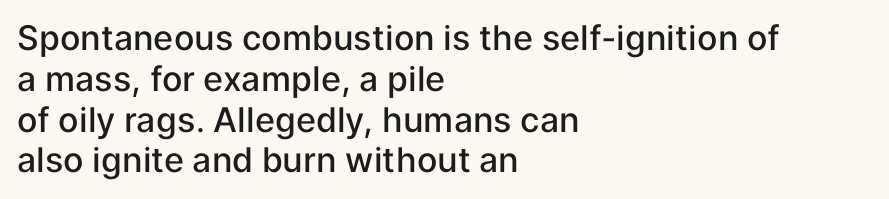
{"serif": "no", "italic": "no", "bold": "semi", "weight": "semibold", "width": "normal", "stroke_contrast": "low", "x_height": "medium", "monospaced": "no", "underline": "no", "align": "left", "line_spacing_ratio": 1.2, "letter_spacing": "normal", "letter_spacing_em": 0.0, "glyph_px": 34}
